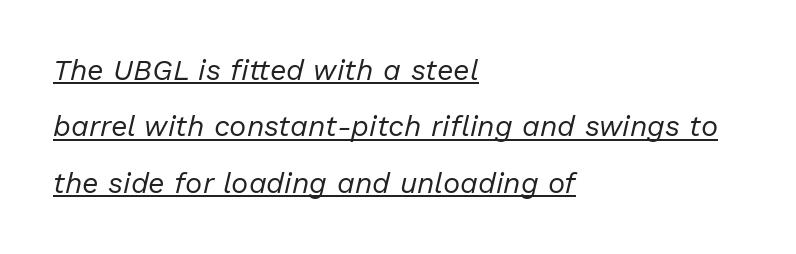
Q: Is the text bold? A: No.
Q: Is the text italic (slanted)? A: Yes, it leans right by about 13 degrees.
Q: Is the text underlined? A: Yes.
Q: How is the paragraph aligned? A: Left-aligned.
Q: Is the spacing between letters normal or unusually wide? A: Normal.
Q: Is the spacing between lines tight, normal or loose? A: Loose.
Q: Width (condensed, normal, or wide)? A: Normal.
Q: Stroke contrast? A: Low.
Q: x-height? A: Medium.
Q: Monospaced? A: No.
